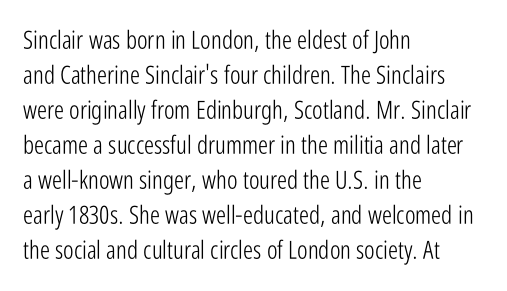
Nobody drew a line under any word here. The passage is arranged the way most books set body copy — flush left. Is the stroke heavy? The answer is a plain regular-or-lighter. Nobody touched the tracking dial on this one. A roman cut, with each character standing at attention. The space between consecutive lines is moderate.
